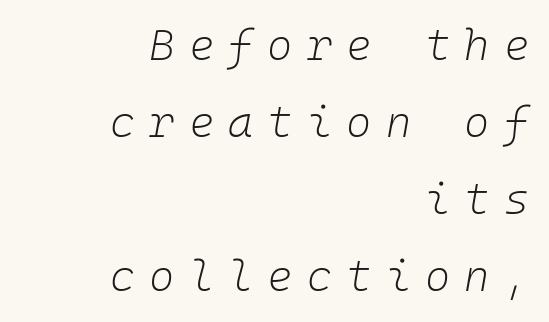
The baseline area is clear. If you drew a ruler down the right edge, every line would touch it. This reads as an unemphasized weight, regular at the heaviest. Every character here occupies the same horizontal width, giving the sample a typewriter-like rhythm.
